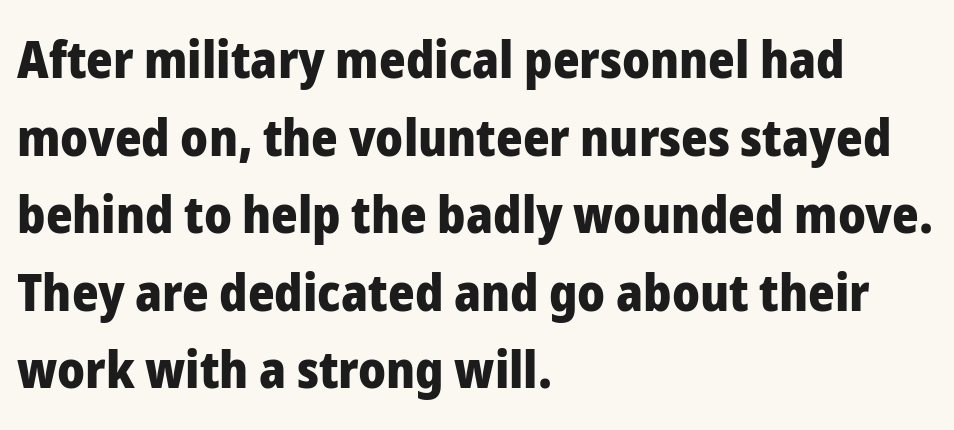
Nothing unusual about the tracking: characters are spaced as the font intends. This sample keeps an unexceptional amount of space between lines. Weight: bold. A bare baseline throughout the passage. The paragraph shown leans on its left margin. Style check: upright.
